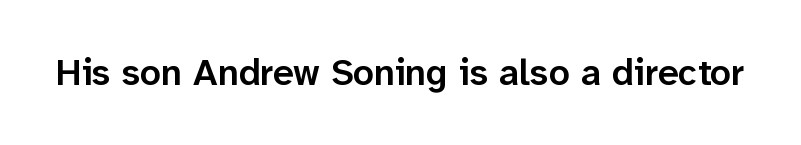
{"serif": "no", "italic": "no", "bold": "semi", "weight": "semibold", "width": "normal", "stroke_contrast": "low", "x_height": "medium", "monospaced": "no", "underline": "no", "letter_spacing": "normal", "letter_spacing_em": 0.0, "glyph_px": 37}
